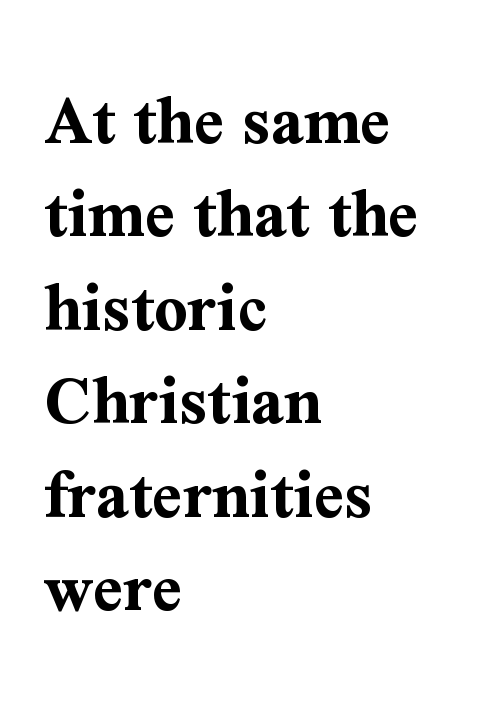
{"serif": "yes", "italic": "no", "bold": "yes", "weight": "bold", "width": "normal", "stroke_contrast": "medium", "x_height": "medium", "monospaced": "no", "underline": "no", "align": "left", "line_spacing": "normal", "line_spacing_ratio": 1.28, "letter_spacing": "normal", "letter_spacing_em": 0.0, "glyph_px": 73}
